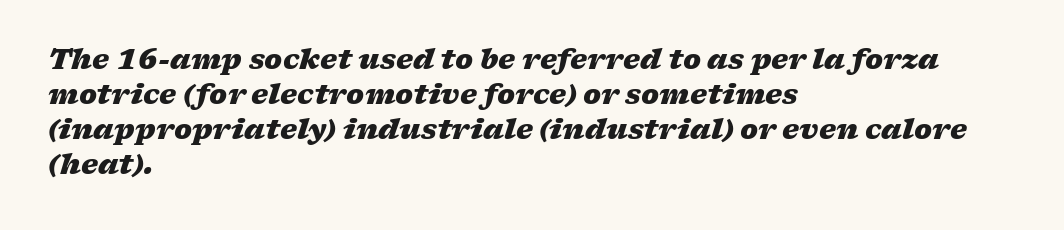
{"italic": "yes", "lean": "right", "slant_degrees": 17, "bold": "yes", "underline": "no", "align": "left", "line_spacing": "normal", "line_spacing_ratio": 1.3, "letter_spacing": "normal", "letter_spacing_em": 0.0, "glyph_px": 27}
